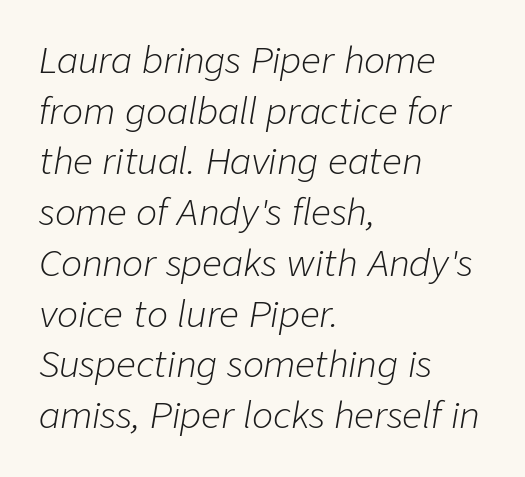
Look at the tracking — it's just the regular setting, nothing added. Compared with a typical body face, this is equally light or lighter still. The vertical gap from one line to the next is medium. Layout note: lines flush left. Note the varied advance widths — an 'i' is clearly narrower than an 'm'.
